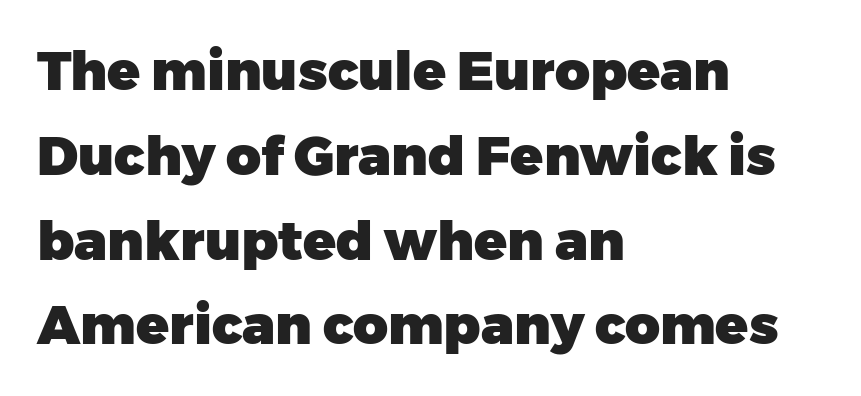
{"serif": "no", "italic": "no", "bold": "yes", "weight": "heavy", "width": "normal", "stroke_contrast": "low", "x_height": "medium", "monospaced": "no", "underline": "no", "align": "left", "line_spacing": "normal", "line_spacing_ratio": 1.57, "letter_spacing": "normal", "letter_spacing_em": 0.0, "glyph_px": 54}
